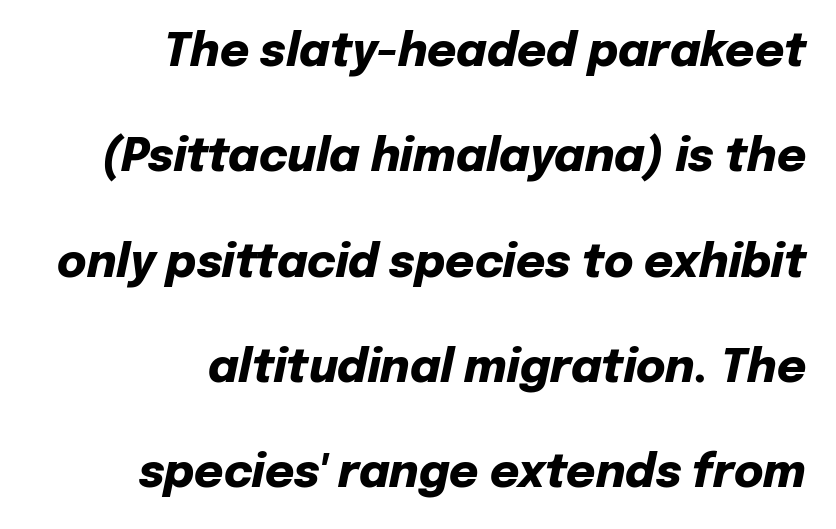
{"italic": "yes", "lean": "right", "slant_degrees": 12, "bold": "yes", "weight": "heavy", "width": "normal", "stroke_contrast": "low", "x_height": "medium", "monospaced": "no", "underline": "no", "align": "right", "line_spacing": "loose", "line_spacing_ratio": 2.34, "letter_spacing": "normal", "letter_spacing_em": 0.0, "glyph_px": 45}
